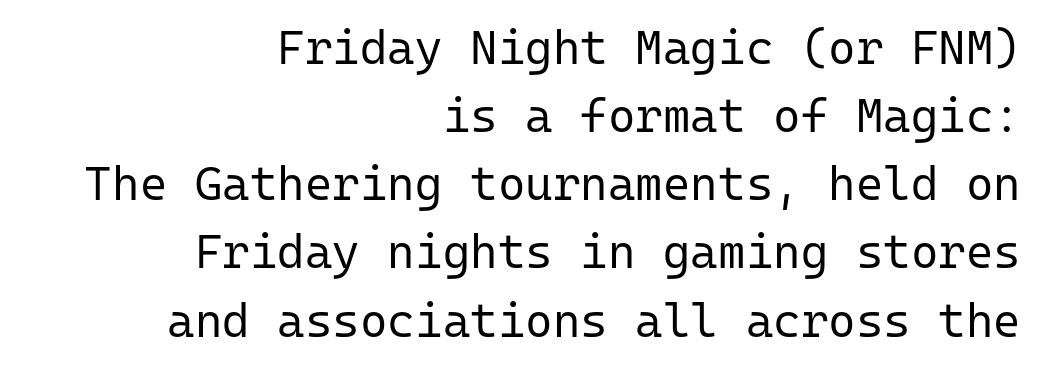
The image shows 47 px regular-weight sans-serif type, upright, monospaced; set right-aligned, normal line spacing (1.45x), normal letter spacing, not underlined; low stroke contrast and a medium x-height.
